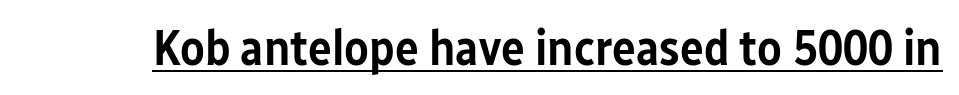
{"serif": "no", "italic": "no", "bold": "semi", "weight": "semibold", "width": "condensed", "stroke_contrast": "low", "x_height": "medium", "monospaced": "no", "underline": "yes", "letter_spacing": "normal", "letter_spacing_em": 0.0, "glyph_px": 50}
